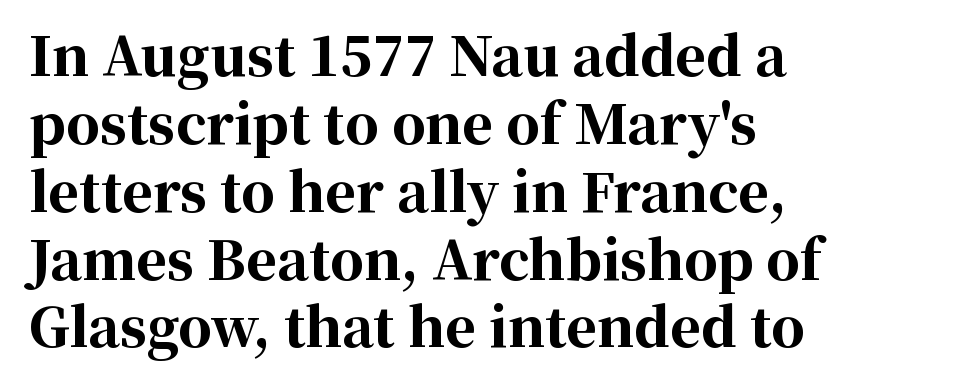
Q: Is the text bold? A: Yes.
Q: Is the text italic (slanted)? A: No, it is upright.
Q: Is the typeface a serif or a sans-serif typeface? A: Serif.
Q: Is the text underlined? A: No.
Q: How is the paragraph aligned? A: Left-aligned.
Q: Is the spacing between letters normal or unusually wide? A: Normal.
Q: Is the spacing between lines tight, normal or loose? A: Normal.
Q: Width (condensed, normal, or wide)? A: Normal.
Q: Stroke contrast? A: High.
Q: x-height? A: Medium.
Q: Monospaced? A: No.
